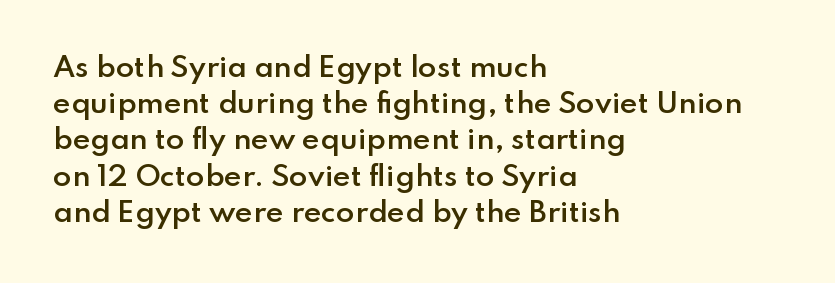
Q: Is the text bold? A: Semi-bold.
Q: Is the text italic (slanted)? A: No, it is upright.
Q: Is the text underlined? A: No.
Q: How is the paragraph aligned? A: Left-aligned.
Q: Is the spacing between letters normal or unusually wide? A: Normal.
Q: Is the spacing between lines tight, normal or loose? A: Normal.
